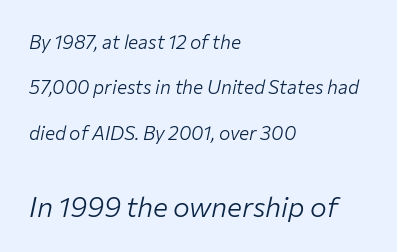
Notice the wide empty band between every row — that's loose leading. If you drew a line through each stem, it would be angled. The letters look calm and open, with moderate or lighter stems. Is the lower block the larger one? Yes — the lower block carries the bigger type. The gap between lines stays unmarked.
